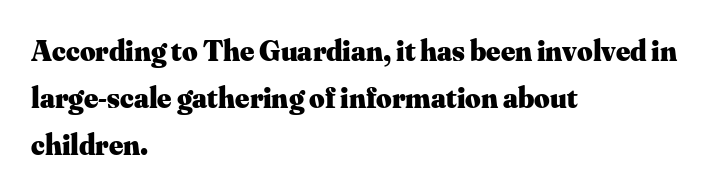
The image shows 30 px heavy serif type, upright; set left-aligned, normal line spacing (1.57x), normal letter spacing, not underlined; medium stroke contrast and a small x-height.
